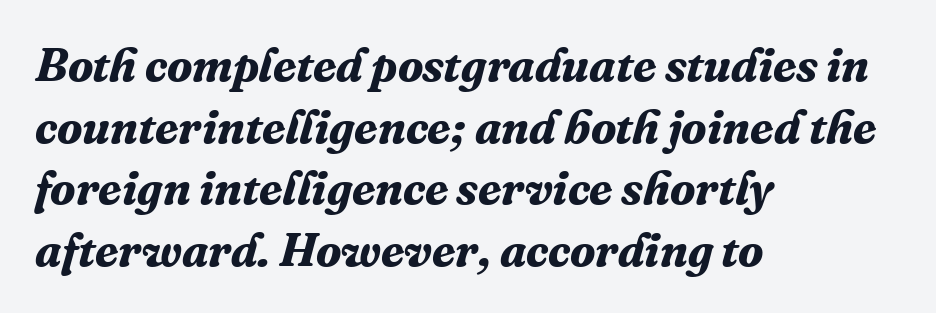
No extra tracking has been applied to these lines. Serif or sans? Serif — the stroke terminals have little feet. Chunky letters — that's bold for sure. These lines are rendered in a variable-pitch font. The block of text has a typical density, with ordinary space between rows. Honestly, there is no underline to notice here at all.
